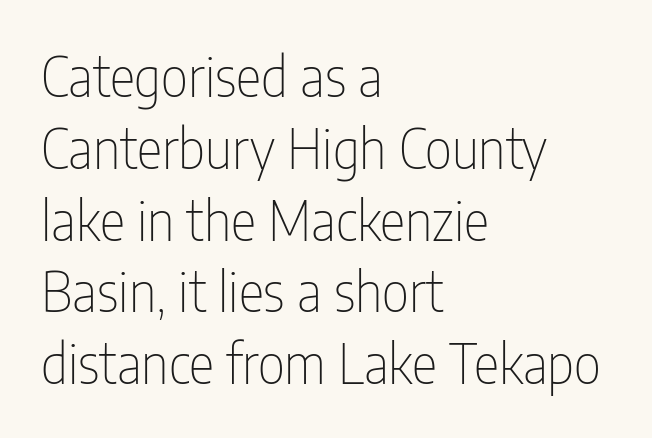
{"serif": "no", "italic": "no", "bold": "no", "weight": "thin", "width": "condensed", "stroke_contrast": "low", "x_height": "medium", "monospaced": "no", "underline": "no", "align": "left", "line_spacing": "normal", "line_spacing_ratio": 1.33, "letter_spacing": "normal", "letter_spacing_em": 0.0, "glyph_px": 54}
